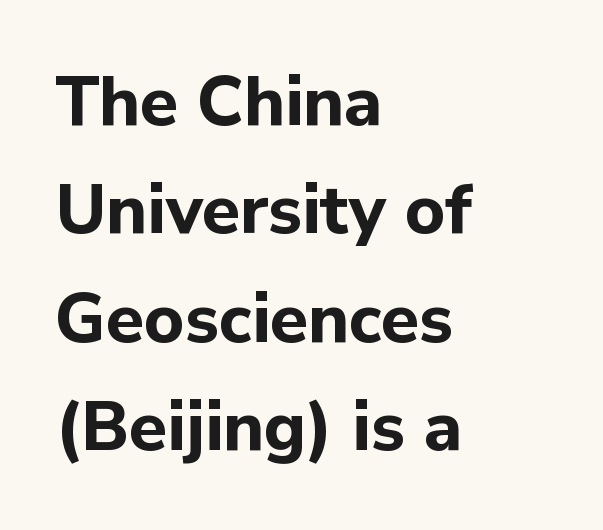
A typesetter would mark this as roman, not italic. A classic flush-left, rag-right setting is used for this passage. Vertical spacing — default. Nothing unusual about the tracking: characters are spaced as the font intends. The rendering uses natural spacing where letterforms have individual widths.
